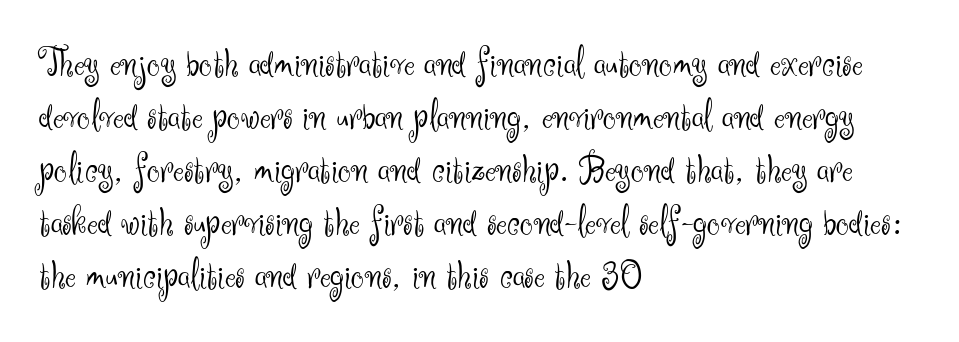
The image shows 41 px light sans-serif type, upright; set left-aligned, normal line spacing (1.29x), normal letter spacing, not underlined; medium stroke contrast and a small x-height.
